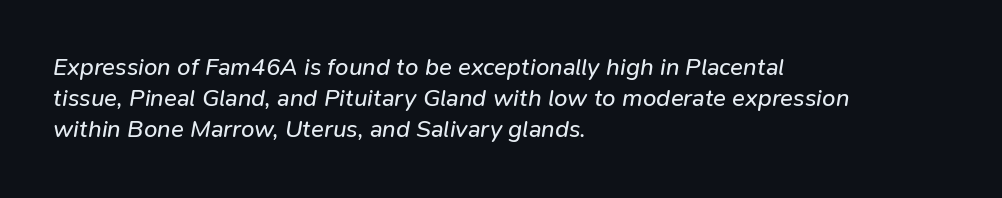
{"italic": "yes", "lean": "right", "slant_degrees": 9, "bold": "no", "underline": "no", "align": "left", "line_spacing": "normal", "line_spacing_ratio": 1.3, "letter_spacing": "normal", "letter_spacing_em": 0.0, "glyph_px": 24}
